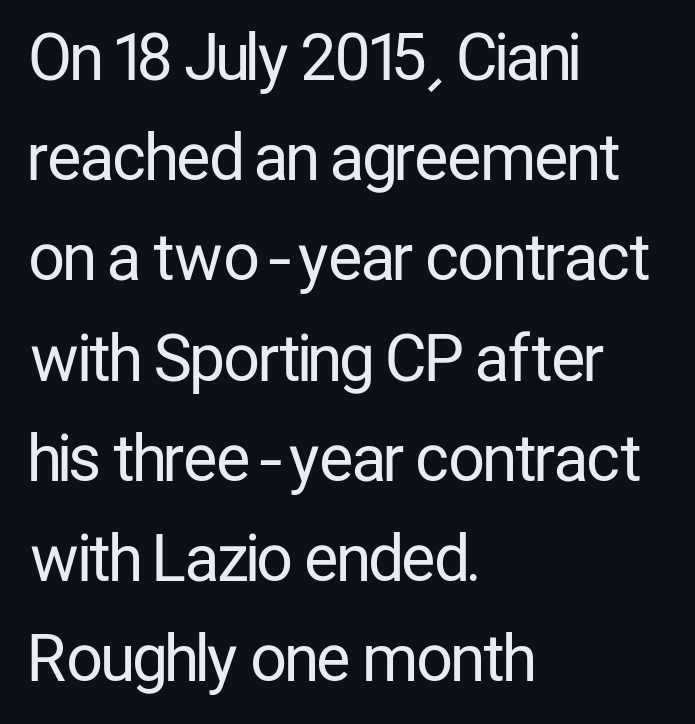
The image shows 63 px regular-weight, condensed sans-serif type, upright; set left-aligned, normal line spacing (1.59x), normal letter spacing, not underlined; low stroke contrast and a medium x-height.
